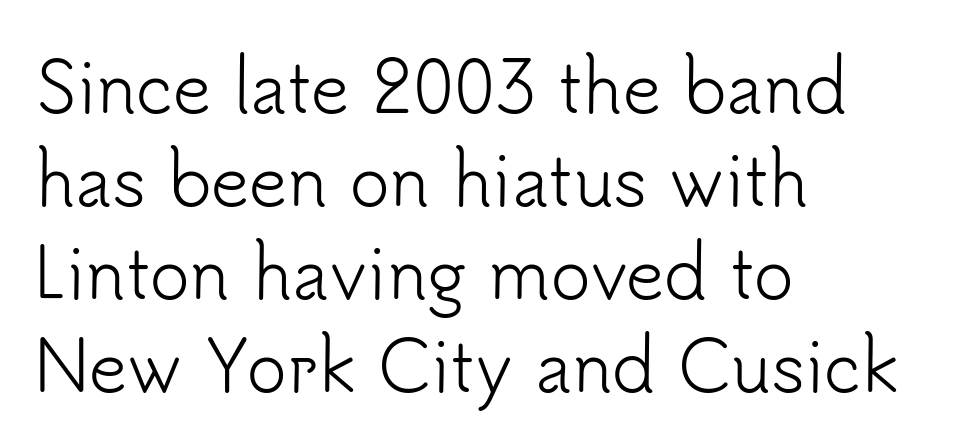
The image shows 67 px light sans-serif type, upright; set left-aligned, normal line spacing (1.39x), normal letter spacing, not underlined; low stroke contrast and a small x-height.
